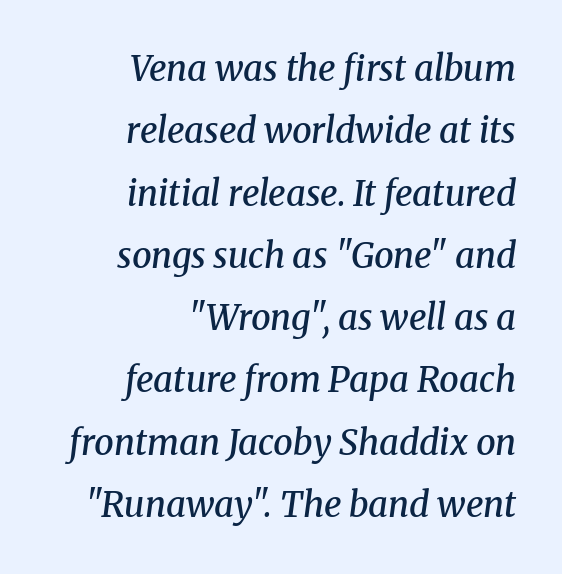
The image shows 35 px semibold serif type, italic (leaning right); set right-aligned, line spacing 1.78x, normal letter spacing, not underlined; medium stroke contrast and a medium x-height.
